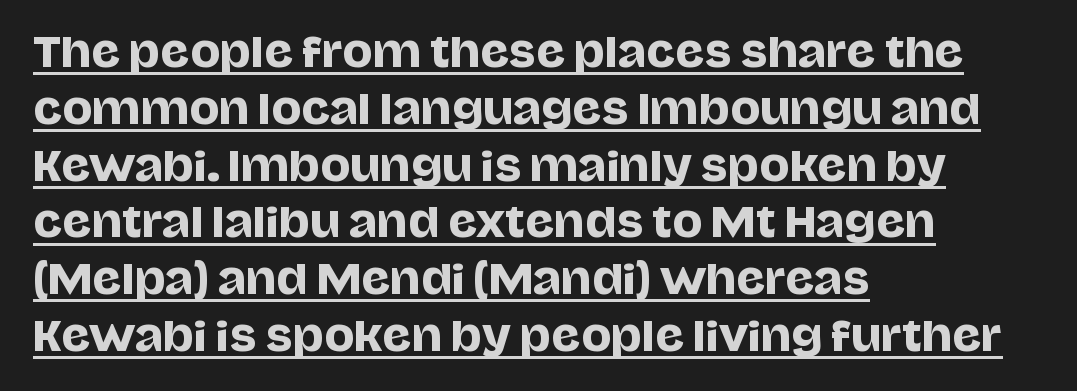
Q: Is the text italic (slanted)? A: No, it is upright.
Q: Is the typeface a serif or a sans-serif typeface? A: Sans-serif.
Q: Is the text underlined? A: Yes.
Q: How is the paragraph aligned? A: Left-aligned.
Q: Is the spacing between letters normal or unusually wide? A: Normal.
Q: Is the spacing between lines tight, normal or loose? A: Normal.
Q: Width (condensed, normal, or wide)? A: Normal.
Q: Stroke contrast? A: Low.
Q: x-height? A: Large.
Q: Monospaced? A: No.
